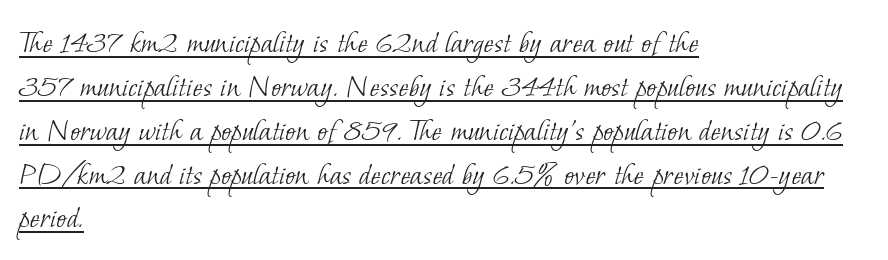
{"serif": "yes", "bold": "no", "weight": "light", "width": "normal", "stroke_contrast": "low", "x_height": "small", "monospaced": "no", "underline": "yes", "align": "left", "line_spacing": "normal", "line_spacing_ratio": 1.29, "letter_spacing": "normal", "letter_spacing_em": 0.0, "glyph_px": 34}
